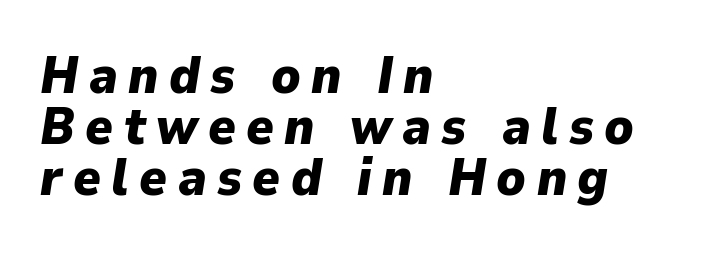
Style check: oblique. Notice how descenders almost collide with the ascenders below — that's tight leading. If you drew a ruler down the left edge, every line would touch it. Proportional: the letters do not fall into vertical columns.
